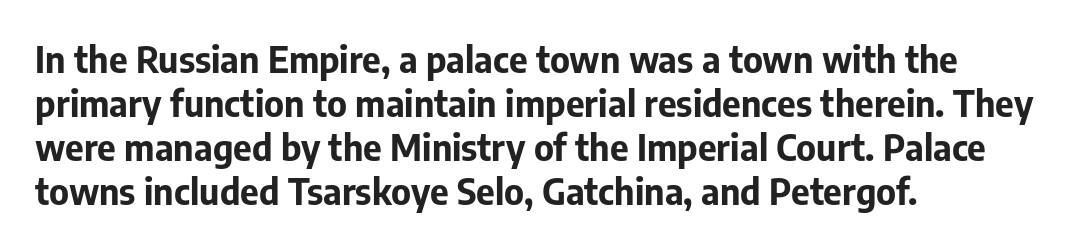
Every letter is thick-stroked: bold, no question. Visually the block forms a straight wall on the left and a jagged coastline on the right. Posture: vertical. The passage shown is typed in a proportional face where columns would drift. Look at the tracking — it's just the regular setting, nothing added.
